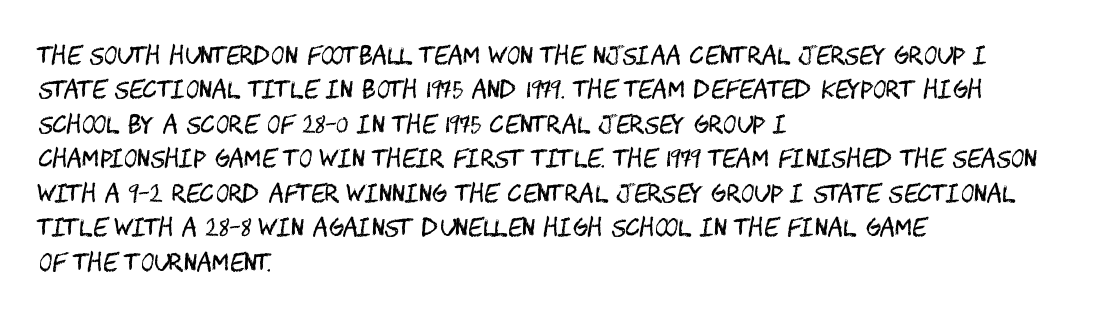
The image shows 23 px text type, upright; set left-aligned, normal line spacing (1.5x), normal letter spacing, not underlined.
